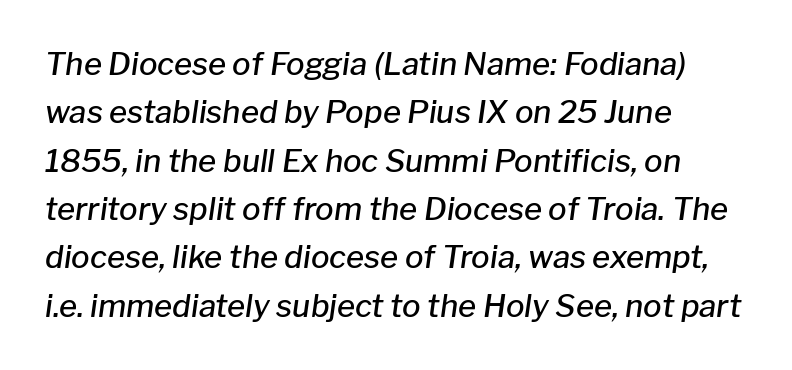
{"italic": "yes", "lean": "right", "slant_degrees": 8, "bold": "semi", "weight": "semibold", "width": "normal", "stroke_contrast": "low", "x_height": "medium", "monospaced": "no", "underline": "no", "align": "left", "line_spacing": "normal", "line_spacing_ratio": 1.56, "letter_spacing": "normal", "letter_spacing_em": 0.0, "glyph_px": 31}
